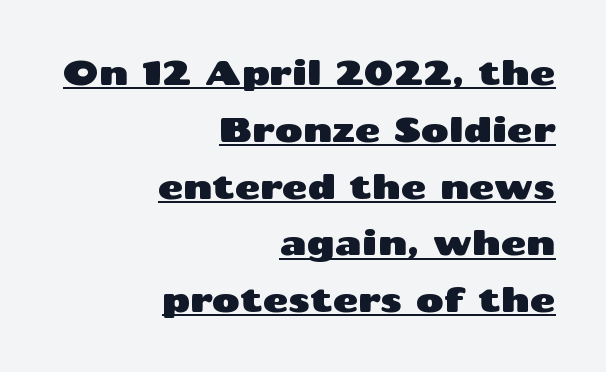
Q: Is the text italic (slanted)? A: No, it is upright.
Q: Is the typeface a serif or a sans-serif typeface? A: Sans-serif.
Q: Is the text underlined? A: Yes.
Q: How is the paragraph aligned? A: Right-aligned.
Q: Is the spacing between letters normal or unusually wide? A: Normal.
Q: Is the spacing between lines tight, normal or loose? A: Normal.
Q: Width (condensed, normal, or wide)? A: Wide.
Q: Stroke contrast? A: Medium.
Q: x-height? A: Medium.
Q: Monospaced? A: No.
